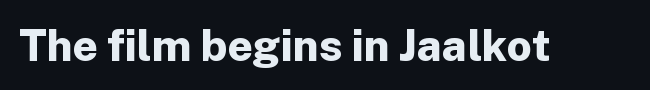
Q: Is the text bold? A: Yes.
Q: Is the text italic (slanted)? A: No, it is upright.
Q: Is the typeface a serif or a sans-serif typeface? A: Sans-serif.
Q: Is the text underlined? A: No.
Q: Is the spacing between letters normal or unusually wide? A: Normal.
Q: Width (condensed, normal, or wide)? A: Normal.
Q: Stroke contrast? A: Low.
Q: x-height? A: Medium.
Q: Monospaced? A: No.
